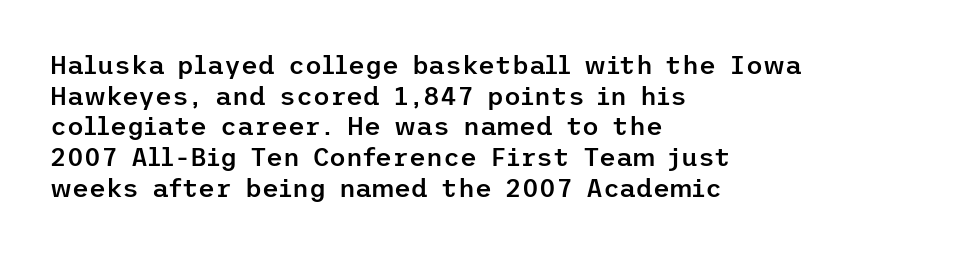
Slightly chunky letters — semibold, I'd say, not full bold. Default kerning and tracking; the words read as compact shapes. Characters remain perfectly vertical along every line. Just letters on the line, the space beneath them empty. The compositor pushed each line to the left boundary.
